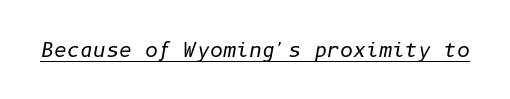
{"italic": "yes", "lean": "right", "slant_degrees": 10, "bold": "no", "underline": "yes", "letter_spacing": "normal", "letter_spacing_em": 0.0, "glyph_px": 20}
